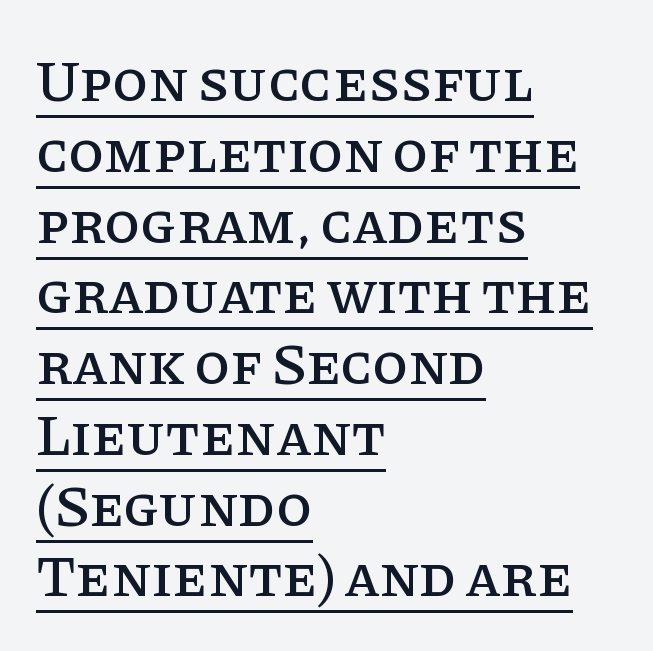
The image shows 58 px serif type, upright; set left-aligned, line spacing 1.22x, normal letter spacing, underlined; low stroke contrast and a large x-height.
